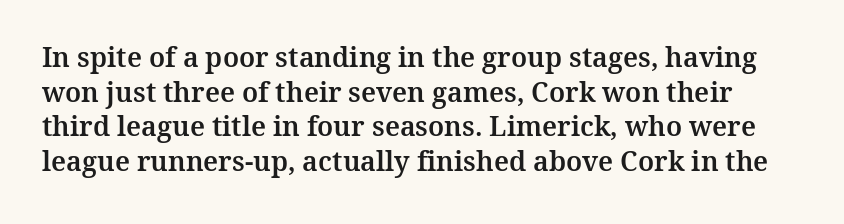
{"italic": "no", "underline": "no", "line_spacing": "normal", "line_spacing_ratio": 1.28, "letter_spacing": "normal", "letter_spacing_em": 0.0, "glyph_px": 27}
